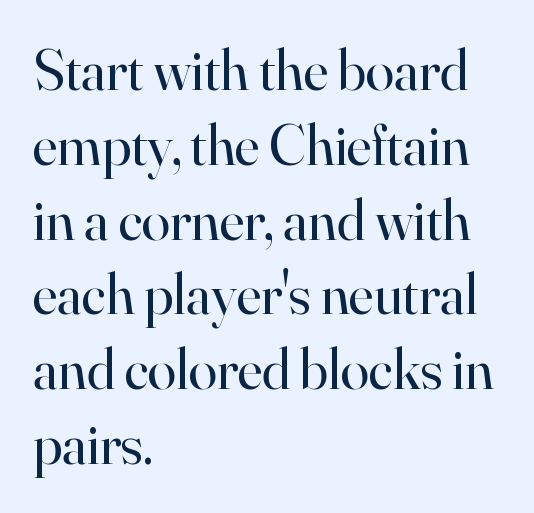
A student would call this left alignment; a typographer would say flush left, rag right. Character widths vary here, with narrow letters taking less room than wide ones. Regarding serifs, this sample has them. Characters follow at the spacing the type designer built in. The axis of the letterforms is exactly vertical.
